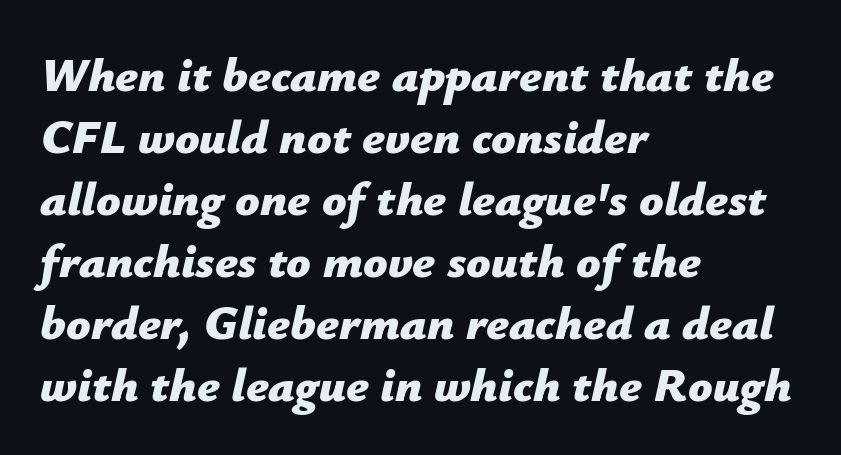
Proportional: the letters do not fall into vertical columns. Weight: bold. Successive baselines arrive at the customary interval. The face used here has a pronounced slope to its letters.
